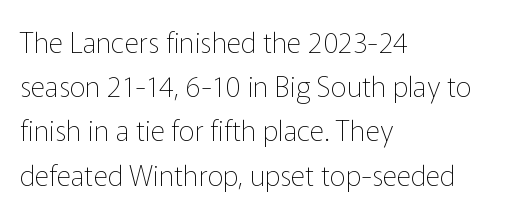
Q: Is the text bold? A: No.
Q: Is the text italic (slanted)? A: No, it is upright.
Q: Is the typeface a serif or a sans-serif typeface? A: Sans-serif.
Q: Is the text underlined? A: No.
Q: How is the paragraph aligned? A: Left-aligned.
Q: Is the spacing between letters normal or unusually wide? A: Normal.
Q: Is the spacing between lines tight, normal or loose? A: Normal.
Q: Width (condensed, normal, or wide)? A: Normal.
Q: Stroke contrast? A: Low.
Q: x-height? A: Medium.
Q: Monospaced? A: No.
